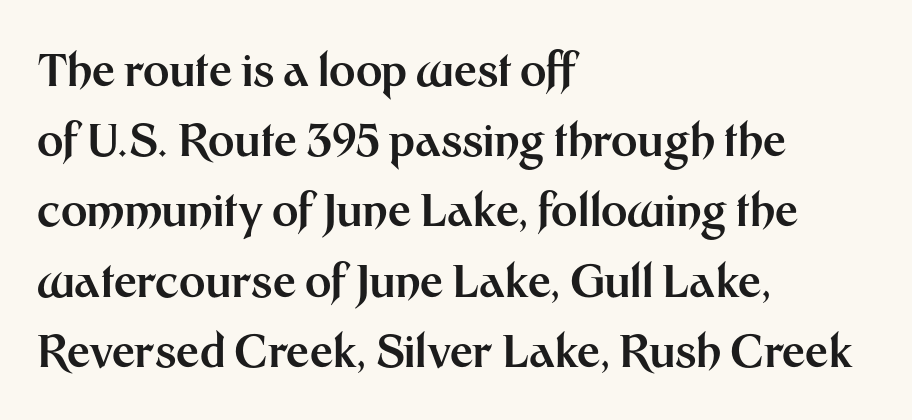
Is this a fixed-width face? No — the glyphs have proportional, varying widths. Is the block centered? No — it sits flush against the left margin. This is sans-serif lettering, the kind often seen on screens and signage. The space between consecutive lines is moderate. The sample has been set heavy, in full bold.
